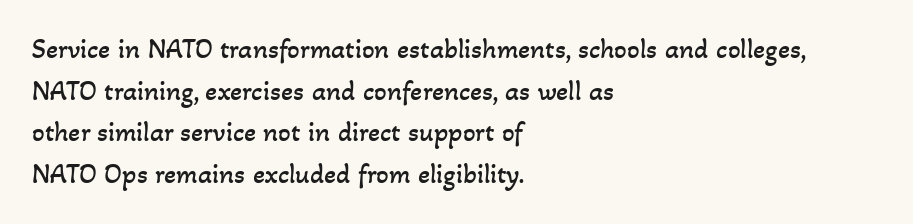
{"bold": "no", "weight": "regular", "width": "normal", "stroke_contrast": "low", "x_height": "small", "monospaced": "no", "underline": "no", "align": "left", "line_spacing": "normal", "line_spacing_ratio": 1.49, "letter_spacing": "normal", "letter_spacing_em": 0.0, "glyph_px": 28}
